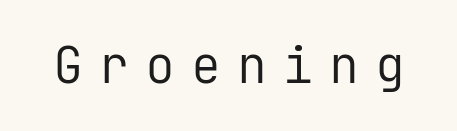
Q: Is the text bold? A: No.
Q: Is the text italic (slanted)? A: No, it is upright.
Q: Is the typeface a serif or a sans-serif typeface? A: Sans-serif.
Q: Is the text underlined? A: No.
Q: Is the spacing between letters normal or unusually wide? A: Unusually wide.
Q: Width (condensed, normal, or wide)? A: Normal.
Q: Stroke contrast? A: Low.
Q: x-height? A: Medium.
Q: Monospaced? A: Yes.
